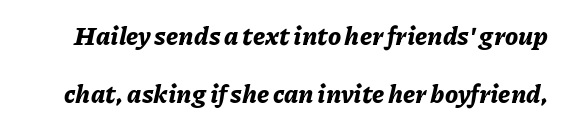
Q: Is the text bold? A: Yes.
Q: Is the text italic (slanted)? A: Yes, it leans right by about 11 degrees.
Q: Is the text underlined? A: No.
Q: Is the spacing between letters normal or unusually wide? A: Normal.
Q: Is the spacing between lines tight, normal or loose? A: Loose.
